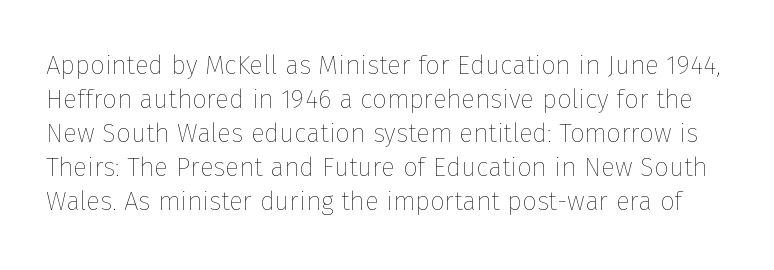
{"italic": "no", "bold": "no", "underline": "no", "line_spacing": "normal", "line_spacing_ratio": 1.31, "letter_spacing": "normal", "letter_spacing_em": 0.0, "glyph_px": 26}
